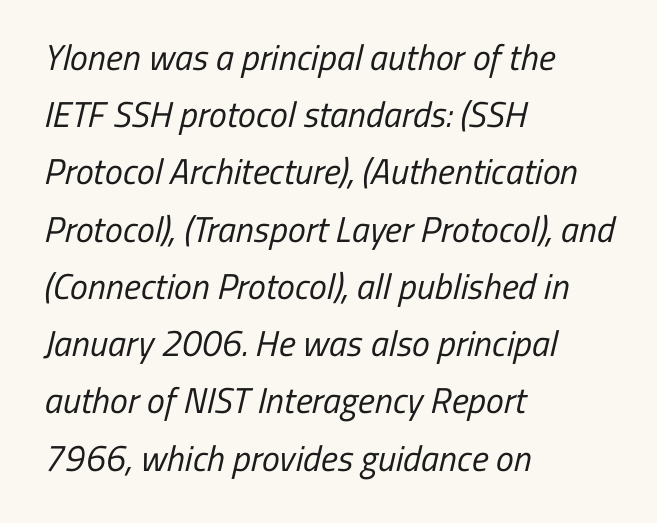
Nothing unusual about the tracking: characters are spaced as the font intends. Regarding leading, the lines here are spaced in the standard way. The letters look calm and open, with moderate or lighter stems. Nobody drew a line under any word here. This is sans-serif lettering, the kind often seen on screens and signage.
